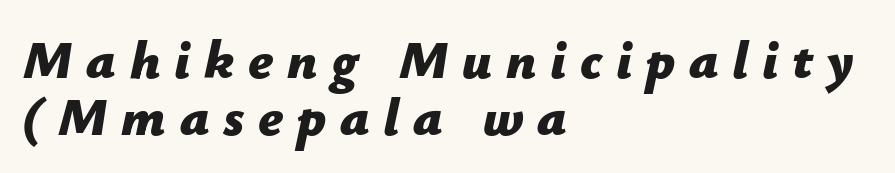
Q: Is the text bold? A: Yes.
Q: Is the text italic (slanted)? A: Yes, it leans right by about 12 degrees.
Q: Is the text underlined? A: No.
Q: How is the paragraph aligned? A: Left-aligned.
Q: Is the spacing between letters normal or unusually wide? A: Unusually wide.
Q: Is the spacing between lines tight, normal or loose? A: Tight.
Q: Width (condensed, normal, or wide)? A: Normal.
Q: Stroke contrast? A: Low.
Q: x-height? A: Medium.
Q: Monospaced? A: No.
